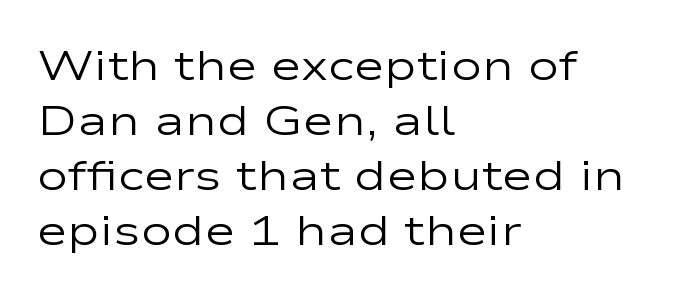
Q: Is the text bold? A: No.
Q: Is the text italic (slanted)? A: No, it is upright.
Q: Is the typeface a serif or a sans-serif typeface? A: Sans-serif.
Q: Is the text underlined? A: No.
Q: How is the paragraph aligned? A: Left-aligned.
Q: Is the spacing between letters normal or unusually wide? A: Normal.
Q: Is the spacing between lines tight, normal or loose? A: Normal.
Q: Width (condensed, normal, or wide)? A: Wide.
Q: Stroke contrast? A: Low.
Q: x-height? A: Medium.
Q: Monospaced? A: No.
